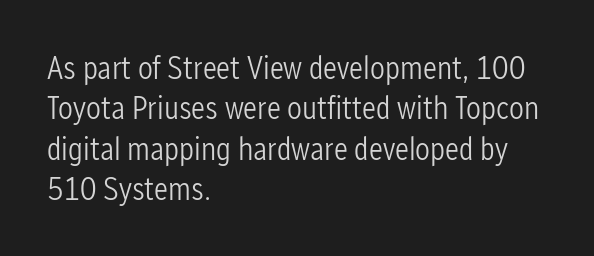
Each letter keeps its own natural width here, so spacing adapts to shape. Each stroke keeps to a modest, everyday thickness or less. Descender tails drop into unmarked territory. These lines were composed using upright roman letters.
